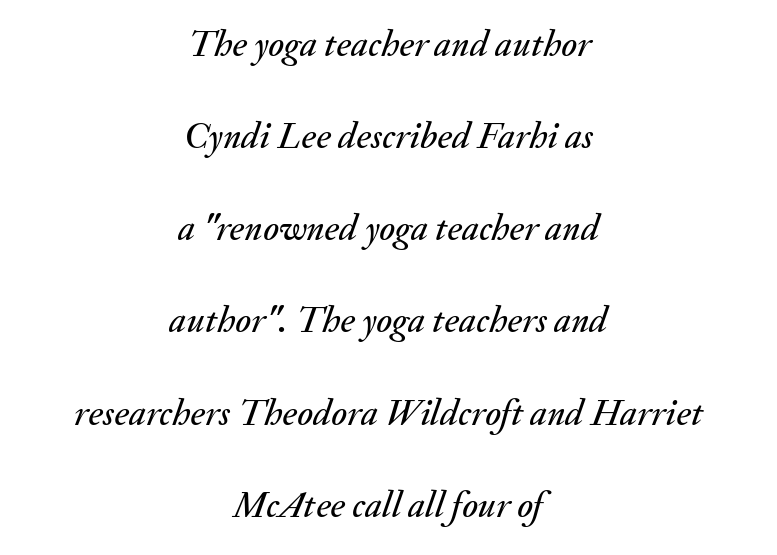
Q: Is the text italic (slanted)? A: Yes, it leans right by about 20 degrees.
Q: Is the text underlined? A: No.
Q: How is the paragraph aligned? A: Centered.
Q: Is the spacing between letters normal or unusually wide? A: Normal.
Q: Is the spacing between lines tight, normal or loose? A: Loose.
Q: Width (condensed, normal, or wide)? A: Normal.
Q: Stroke contrast? A: Medium.
Q: x-height? A: Small.
Q: Monospaced? A: No.
